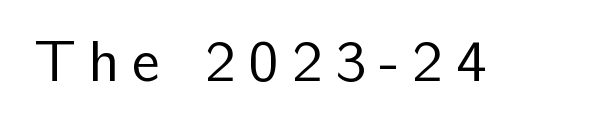
{"serif": "no", "italic": "no", "bold": "no", "weight": "regular", "width": "normal", "stroke_contrast": "low", "x_height": "medium", "monospaced": "no", "underline": "no", "letter_spacing": "wide", "letter_spacing_em": 0.22, "glyph_px": 58}
